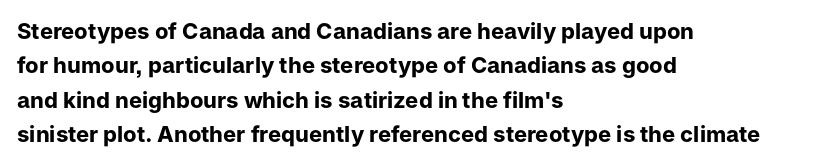
The image shows 22 px bold type, upright; set left-aligned, normal line spacing (1.56x), normal letter spacing, not underlined.
